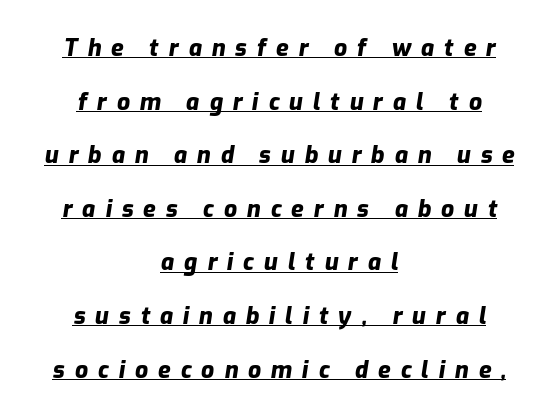
The rendering applies a slant to the glyphs. Where is the straight margin? There isn't one; the lines are centered. These characters rest on top of a visible drawn line. Substantial extra tracking has been applied to these lines.
